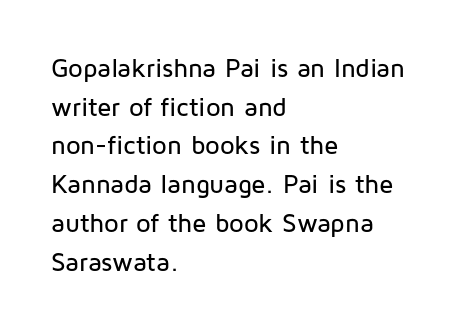
{"italic": "no", "underline": "no", "align": "left", "line_spacing": "normal", "line_spacing_ratio": 1.49, "letter_spacing": "normal", "letter_spacing_em": 0.0, "glyph_px": 26}
